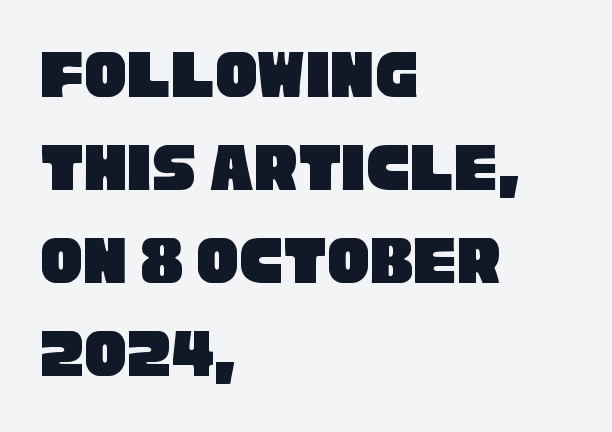
A sans-serif font was chosen for this passage. You could not count columns in this text — the font is proportionally spaced. The ragged edge is on the right, which tells us the setting is flush left. Descender tails drop into unmarked territory. These lines sit exactly where default settings would place them. The tracking reads as untouched default to a designer's eye.
